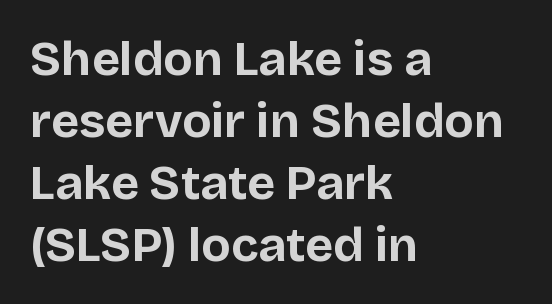
Q: Is the text bold? A: Yes.
Q: Is the text italic (slanted)? A: No, it is upright.
Q: Is the typeface a serif or a sans-serif typeface? A: Sans-serif.
Q: Is the text underlined? A: No.
Q: How is the paragraph aligned? A: Left-aligned.
Q: Is the spacing between letters normal or unusually wide? A: Normal.
Q: Is the spacing between lines tight, normal or loose? A: Normal.
Q: Width (condensed, normal, or wide)? A: Normal.
Q: Stroke contrast? A: Low.
Q: x-height? A: Large.
Q: Monospaced? A: No.
